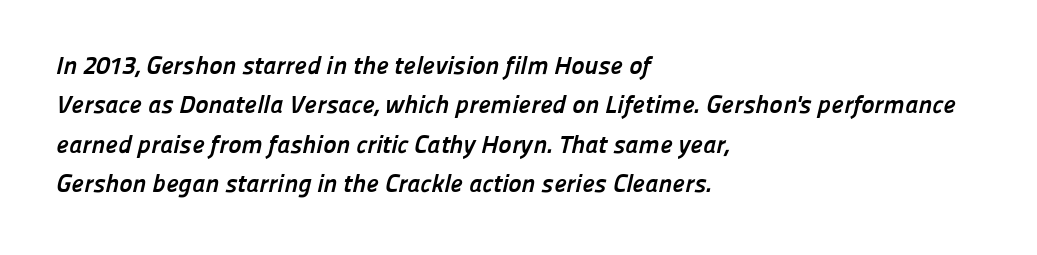
The image shows 25 px bold type; set left-aligned, normal line spacing (1.58x), normal letter spacing, not underlined.
